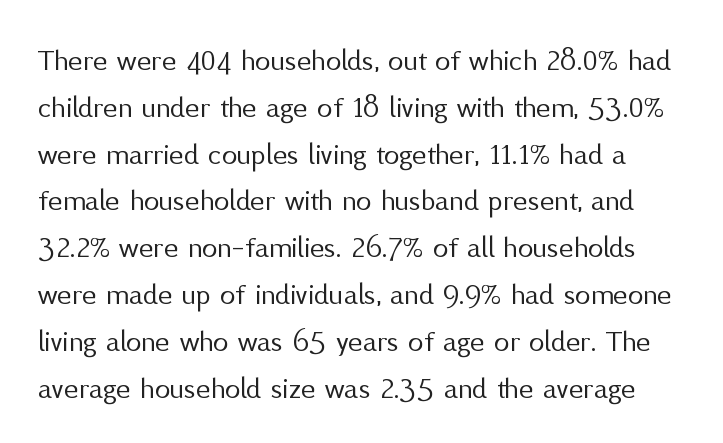
{"serif": "no", "italic": "no", "bold": "no", "weight": "regular", "width": "normal", "stroke_contrast": "medium", "x_height": "medium", "monospaced": "no", "underline": "no", "line_spacing": "normal", "line_spacing_ratio": 1.51, "letter_spacing": "normal", "letter_spacing_em": 0.0, "glyph_px": 31}
